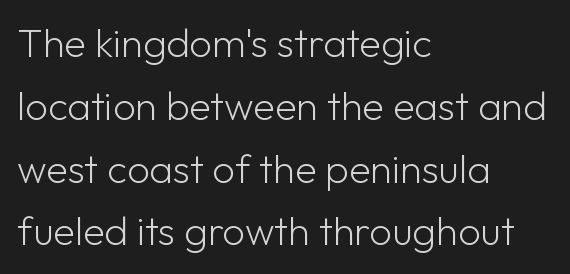
{"serif": "no", "italic": "no", "bold": "no", "weight": "light", "width": "normal", "stroke_contrast": "low", "x_height": "medium", "monospaced": "no", "underline": "no", "align": "left", "line_spacing": "normal", "line_spacing_ratio": 1.57, "letter_spacing": "normal", "letter_spacing_em": 0.0, "glyph_px": 40}
